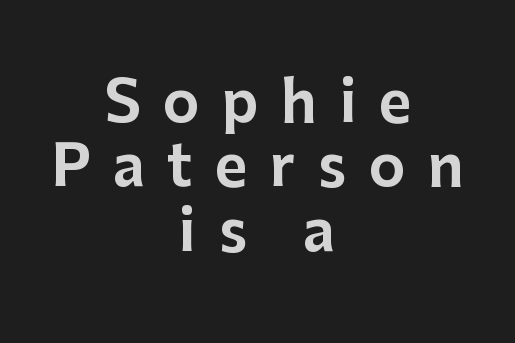
Glance below the letters and you will spot only blank space. Rows of type sit shoulder to shoulder in the vertical direction. The type sits square on the baseline with zero lean. The setting favours the middle, as headings and verse often do. Are there feet on the stems? There aren't — it's a sans. Spacing verdict: proportional, widths tailored to each character.
